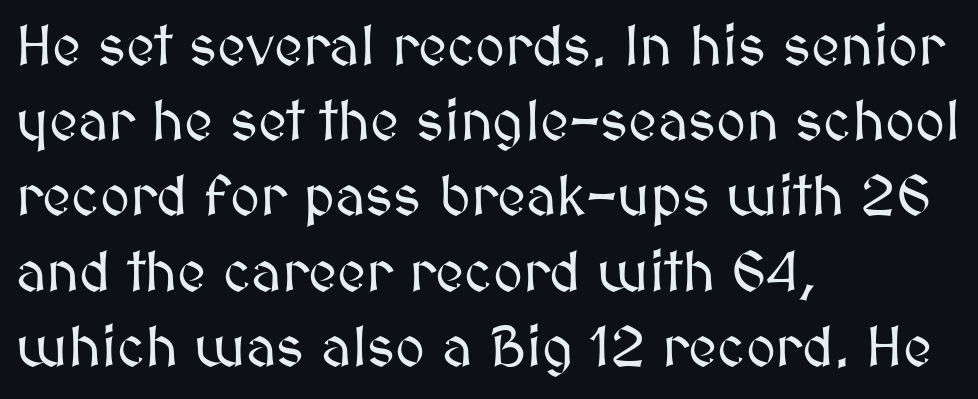
Q: Is the text italic (slanted)? A: No, it is upright.
Q: Is the text underlined? A: No.
Q: How is the paragraph aligned? A: Left-aligned.
Q: Is the spacing between letters normal or unusually wide? A: Normal.
Q: Is the spacing between lines tight, normal or loose? A: Normal.
Q: Width (condensed, normal, or wide)? A: Normal.
Q: Stroke contrast? A: Medium.
Q: x-height? A: Medium.
Q: Monospaced? A: No.
